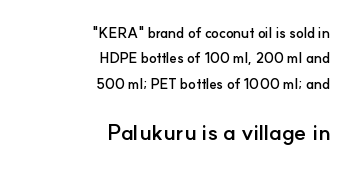
{"italic": "no", "bold": "yes", "underline": "no", "align": "right", "line_spacing_ratio": 1.81, "letter_spacing": "normal", "letter_spacing_em": 0.0, "larger_block": "second", "size_ratio": 1.57, "glyph_px": 22}
